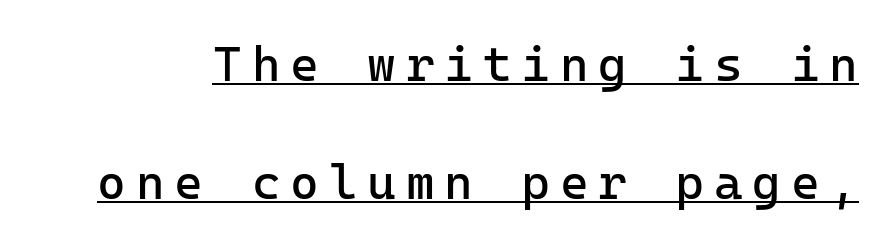
Underlining? Definitely there. The face used here is rendered with a markedly widened letterfit. A typesetter would call this leading open, well beyond the default. These lines are rendered in a fixed-pitch font.
